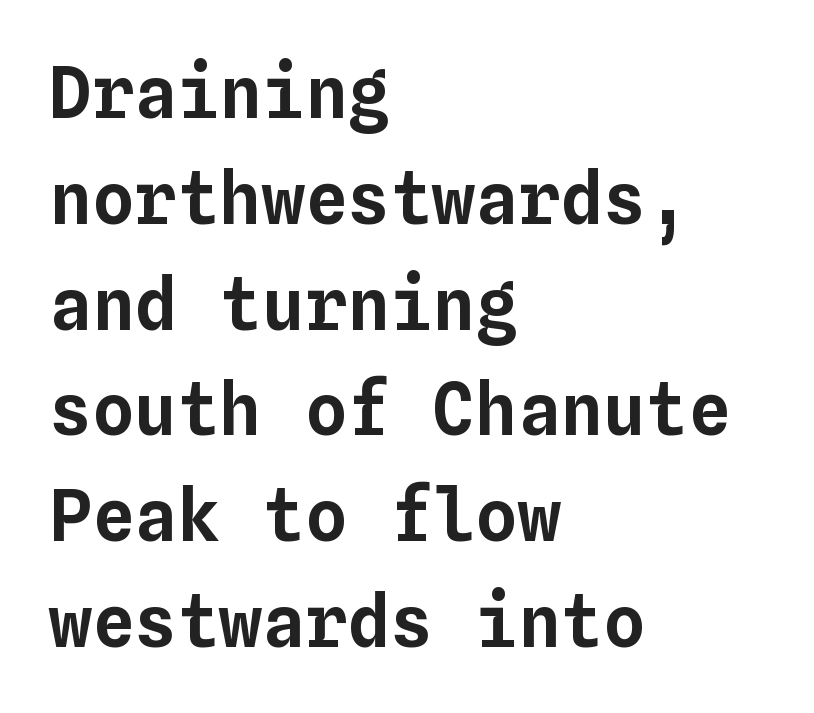
The glyphs are unaccompanied by any horizontal stroke below them. Tracking value appears to be zero — textbook default spacing. The rendering uses typewriter-style spacing with identical character cells. The letters stand upright; this is a roman face. Which margin do the lines hug? The left one — the right edge is uneven.
